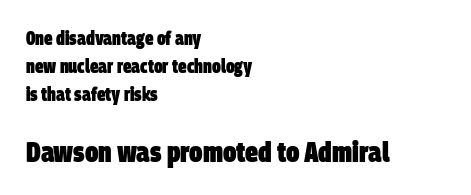
To sum up the face: it is a sans, with no serifs. The designer gave the closing block more size than the opening block. Clear beneath every line of the passage. Each word holds together tightly as a unit, with standard inter-letter gaps. Its strokes are broad and dark, the hallmark of bold type. Line starts are locked; line ends wander.
